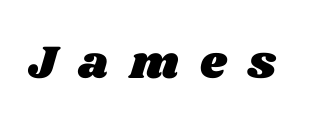
The image shows 47 px wide type; set unusually wide letter spacing (+0.45 em), not underlined; medium stroke contrast and a large x-height.
